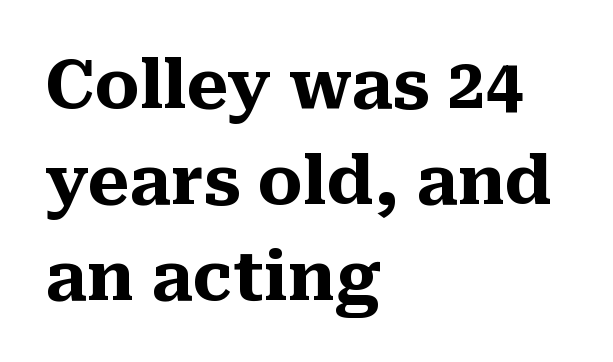
{"serif": "yes", "italic": "no", "bold": "yes", "weight": "heavy", "width": "normal", "stroke_contrast": "medium", "x_height": "medium", "monospaced": "no", "underline": "no", "align": "left", "line_spacing": "normal", "line_spacing_ratio": 1.43, "letter_spacing": "normal", "letter_spacing_em": 0.0, "glyph_px": 67}
